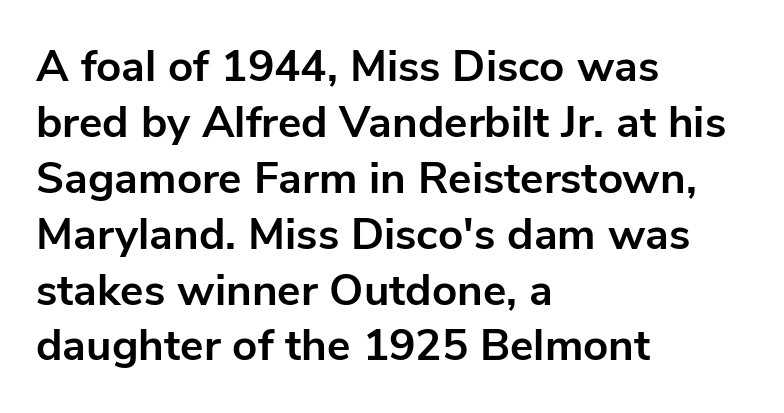
The image shows 44 px bold sans-serif type, upright; set left-aligned, normal line spacing (1.27x), normal letter spacing, not underlined; low stroke contrast and a medium x-height.
